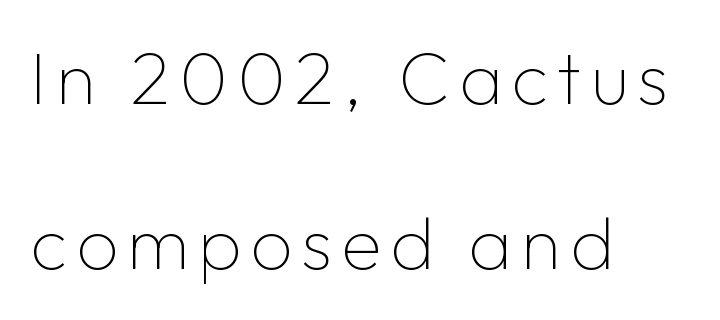
The image shows 74 px thin sans-serif type, upright; set left-aligned, loose line spacing (2.23x), not underlined; low stroke contrast and a medium x-height.
